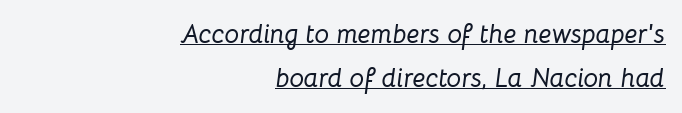
{"italic": "yes", "lean": "right", "slant_degrees": 8, "underline": "yes", "align": "right", "line_spacing": "normal", "line_spacing_ratio": 1.7, "letter_spacing": "normal", "letter_spacing_em": 0.0, "glyph_px": 26}
